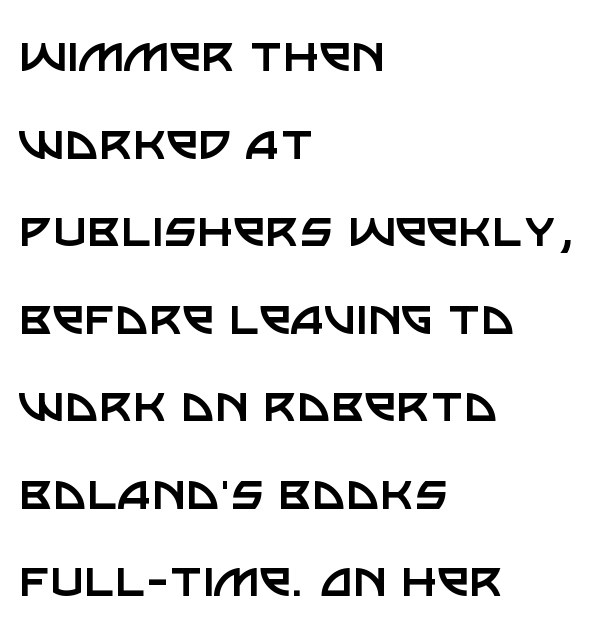
Q: Is the text bold? A: No.
Q: Is the text italic (slanted)? A: No, it is upright.
Q: Is the typeface a serif or a sans-serif typeface? A: Sans-serif.
Q: Is the text underlined? A: No.
Q: How is the paragraph aligned? A: Left-aligned.
Q: Is the spacing between letters normal or unusually wide? A: Normal.
Q: Is the spacing between lines tight, normal or loose? A: Normal.
Q: Width (condensed, normal, or wide)? A: Normal.
Q: Stroke contrast? A: Low.
Q: x-height? A: Large.
Q: Monospaced? A: No.
